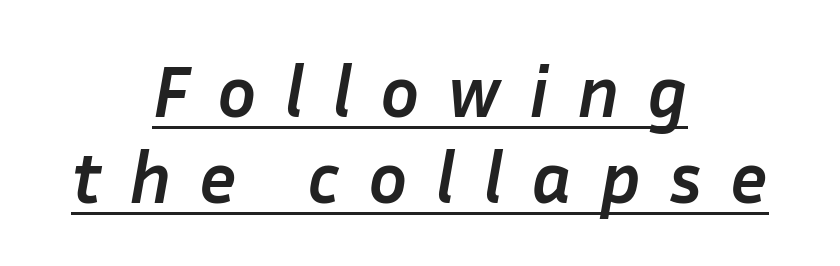
It's the slanting kind of type. What stands out about the letter spacing? Its width — letters are far apart. Line starts and ends both wander, symmetrically. Is the type bold? Yes — the strokes are clearly thick and heavy.
